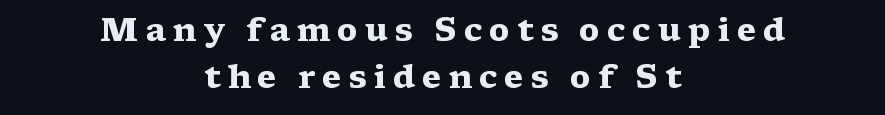
{"serif": "yes", "italic": "no", "bold": "yes", "weight": "heavy", "width": "wide", "stroke_contrast": "medium", "x_height": "medium", "monospaced": "no", "underline": "no", "align": "center", "line_spacing": "normal", "line_spacing_ratio": 1.48, "letter_spacing": "wide", "letter_spacing_em": 0.21, "glyph_px": 32}
